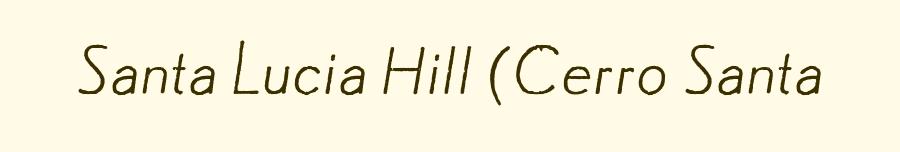
Examine the stroke ends and you'll find no serifs. This rendering leaves character spacing at its baseline value. Spacing verdict: proportional, widths tailored to each character. Descenders are the only things crossing below the line.
